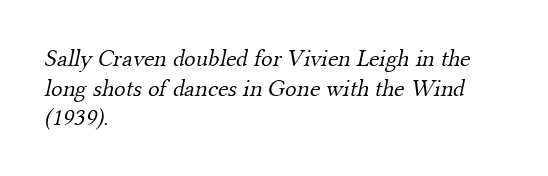
Q: Is the text bold? A: No.
Q: Is the text underlined? A: No.
Q: How is the paragraph aligned? A: Left-aligned.
Q: Is the spacing between letters normal or unusually wide? A: Normal.
